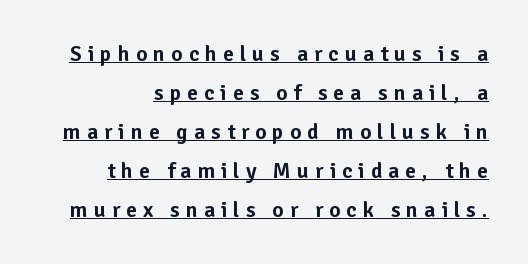
{"italic": "no", "underline": "yes", "align": "right", "line_spacing_ratio": 1.77, "letter_spacing": "wide", "letter_spacing_em": 0.27, "glyph_px": 22}
